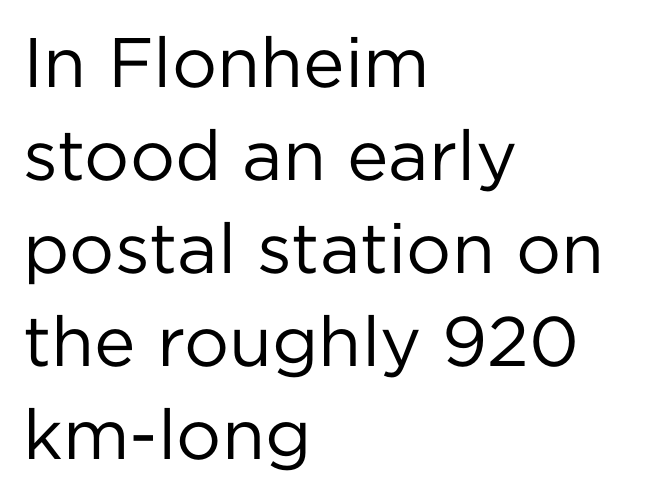
These lines were composed using upright roman letters. The rag falls on the right side of this text block. The baseline area is clear. Here the glyphs are tracked normally, forming tight word shapes. The strokes carry an ordinary text weight at most.
